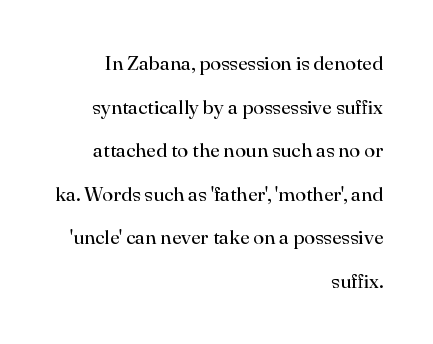
The image shows 20 px text type, upright; set right-aligned, loose line spacing (2.18x), normal letter spacing, not underlined.
